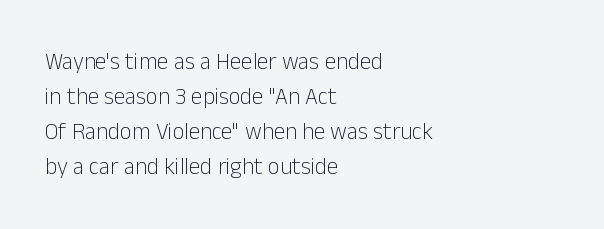
Q: Is the text bold? A: No.
Q: Is the text italic (slanted)? A: No, it is upright.
Q: Is the text underlined? A: No.
Q: How is the paragraph aligned? A: Left-aligned.
Q: Is the spacing between letters normal or unusually wide? A: Normal.
Q: Is the spacing between lines tight, normal or loose? A: Normal.
